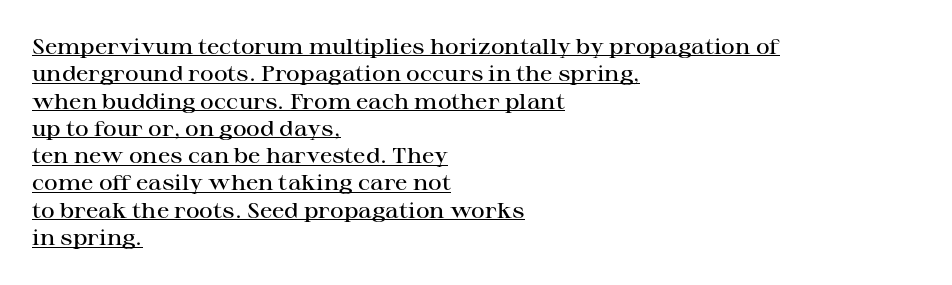
The image shows 21 px text type, upright; set left-aligned, normal line spacing (1.3x), normal letter spacing, underlined.
